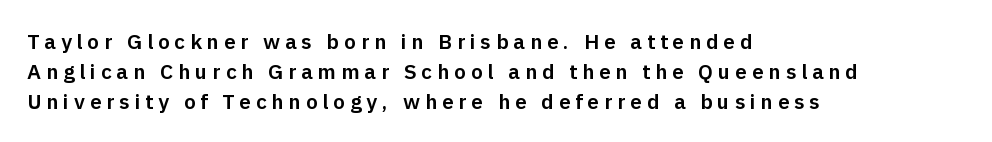
{"italic": "no", "underline": "no", "align": "left", "line_spacing": "normal", "line_spacing_ratio": 1.42, "letter_spacing": "wide", "letter_spacing_em": 0.23, "glyph_px": 21}
